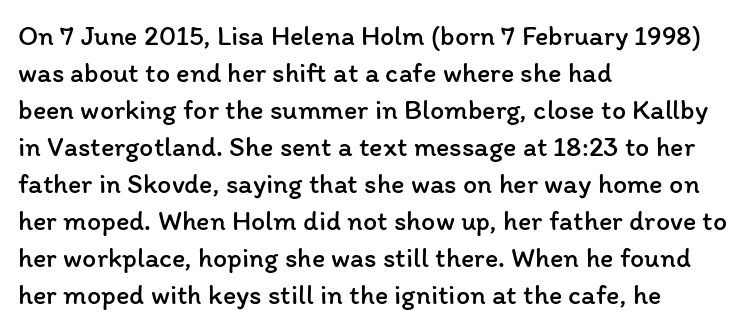
{"italic": "no", "bold": "no", "weight": "regular", "width": "normal", "stroke_contrast": "low", "x_height": "medium", "monospaced": "no", "underline": "no", "align": "left", "line_spacing": "normal", "line_spacing_ratio": 1.32, "letter_spacing": "normal", "letter_spacing_em": 0.0, "glyph_px": 28}
